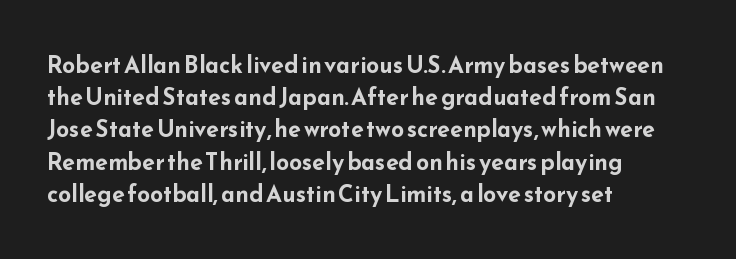
Teacher's note: observe the even left margin — that is flush-left alignment. Tracking here is standard; glyphs follow each other at the usual distance. Horizontal bands of white between lines are of average thickness. Is the type bold? Yes — the strokes are clearly thick and heavy. This is the regular roman posture of the typeface.
